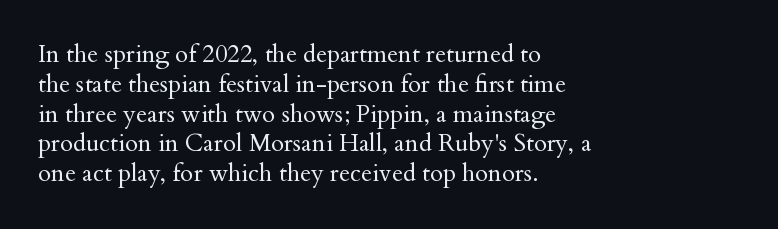
Q: Is the text bold? A: No.
Q: Is the text italic (slanted)? A: No, it is upright.
Q: Is the text underlined? A: No.
Q: How is the paragraph aligned? A: Left-aligned.
Q: Is the spacing between letters normal or unusually wide? A: Normal.
